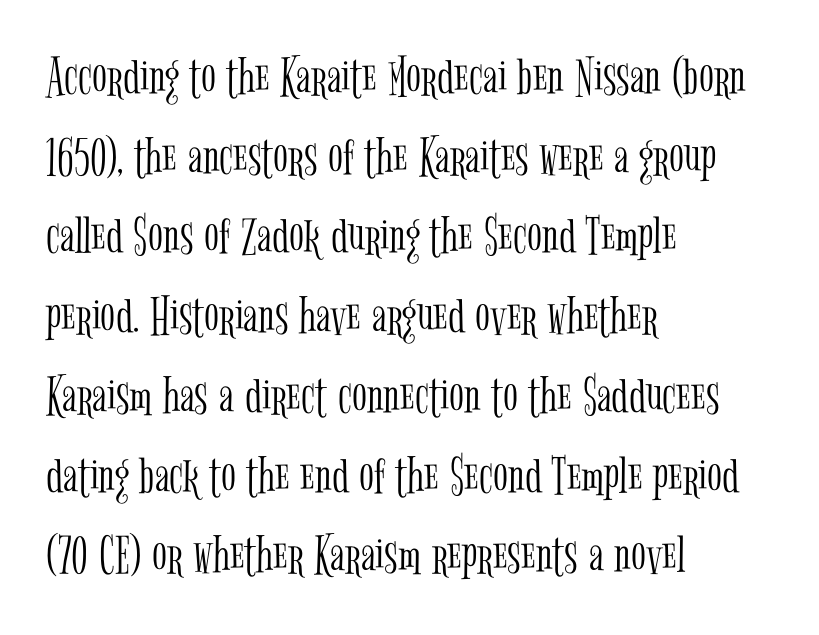
Has an underline been added? It has not. Default kerning and tracking; the words read as compact shapes. The face used here is seriffed, in the tradition of book romans. The letters stand straight up with perfectly vertical stems. Compared with typical paragraphs, the rows here are spaced about the same.
